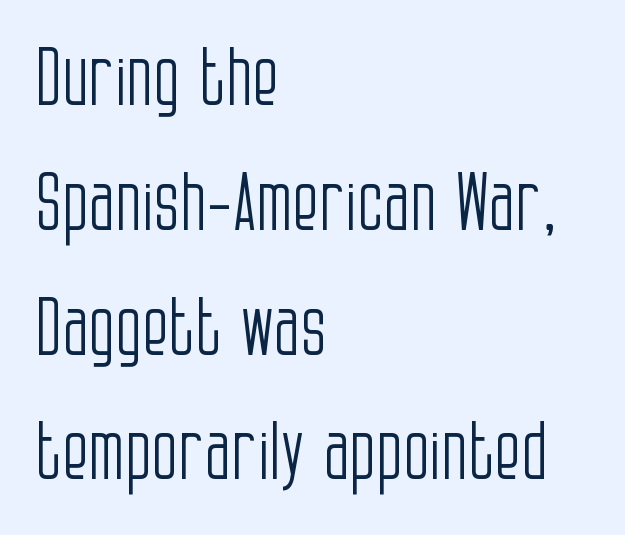
The image shows 78 px light, condensed sans-serif type, upright; set left-aligned, normal line spacing (1.6x), normal letter spacing, not underlined; low stroke contrast and a large x-height.
